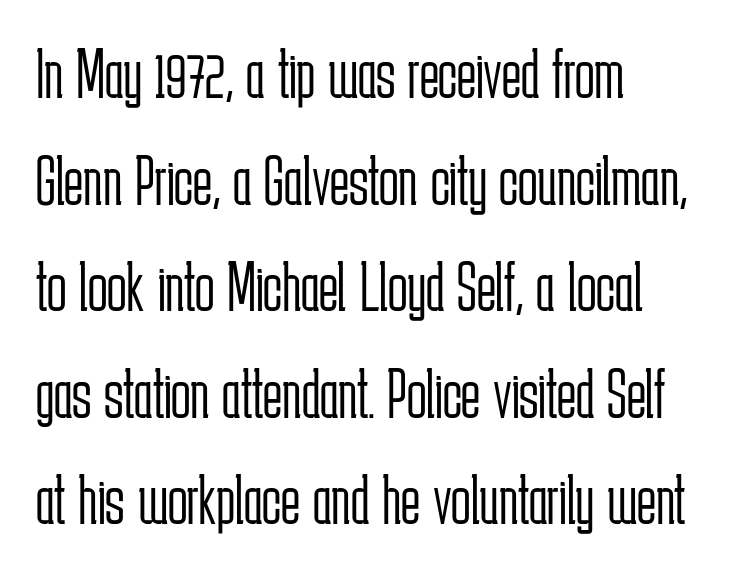
The image shows 72 px light, condensed sans-serif type, upright; set left-aligned, normal line spacing (1.48x), normal letter spacing, not underlined; low stroke contrast and a medium x-height.
